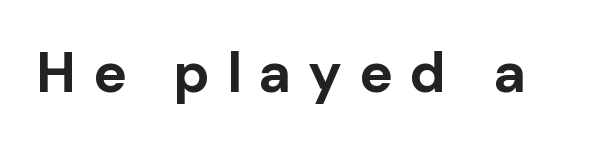
Descenders are the only things crossing below the line. The letters advance in unequal steps, a hallmark of proportional type. These lines are composed in type without serifs. Look at the stroke-to-counter ratio: heavy, a bold. Posture: straight, roman, zero tilt. A typesetter would call this heavily tracked-out type.
